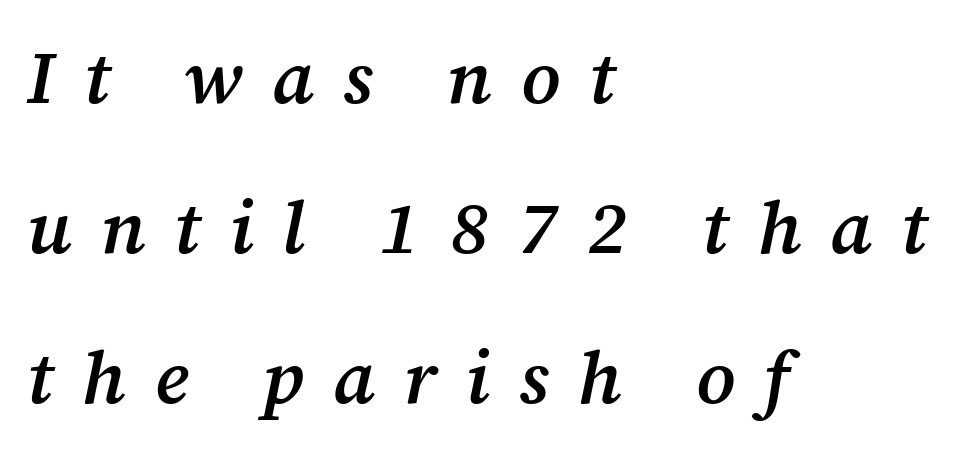
Q: Is the text bold? A: Semi-bold.
Q: Is the text italic (slanted)? A: Yes, it leans right by about 12 degrees.
Q: Is the typeface a serif or a sans-serif typeface? A: Serif.
Q: Is the text underlined? A: No.
Q: How is the paragraph aligned? A: Left-aligned.
Q: Is the spacing between letters normal or unusually wide? A: Unusually wide.
Q: Is the spacing between lines tight, normal or loose? A: Loose.
Q: Width (condensed, normal, or wide)? A: Normal.
Q: Stroke contrast? A: Medium.
Q: x-height? A: Medium.
Q: Monospaced? A: No.
